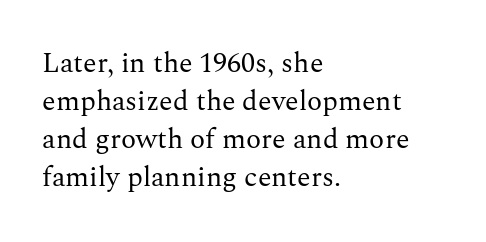
The image shows 28 px regular-weight serif type, upright; set left-aligned, normal line spacing (1.36x), normal letter spacing, not underlined; medium stroke contrast and a medium x-height.
